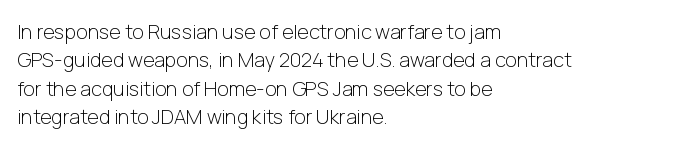
Glyph-to-glyph distance matches everyday printed text. One glance says typical: line gaps are just what's usual. A bare baseline throughout the passage. Does the lettering tilt? It doesn't — this is upright.
